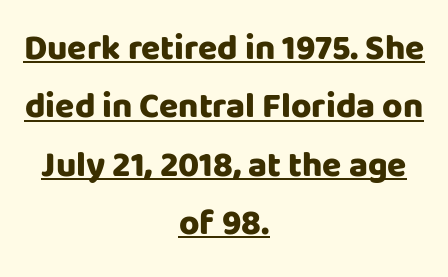
Q: Is the text bold? A: Yes.
Q: Is the text italic (slanted)? A: No, it is upright.
Q: Is the typeface a serif or a sans-serif typeface? A: Sans-serif.
Q: Is the text underlined? A: Yes.
Q: How is the paragraph aligned? A: Centered.
Q: Is the spacing between letters normal or unusually wide? A: Normal.
Q: Is the spacing between lines tight, normal or loose? A: Normal.
Q: Width (condensed, normal, or wide)? A: Normal.
Q: Stroke contrast? A: Low.
Q: x-height? A: Large.
Q: Monospaced? A: No.
